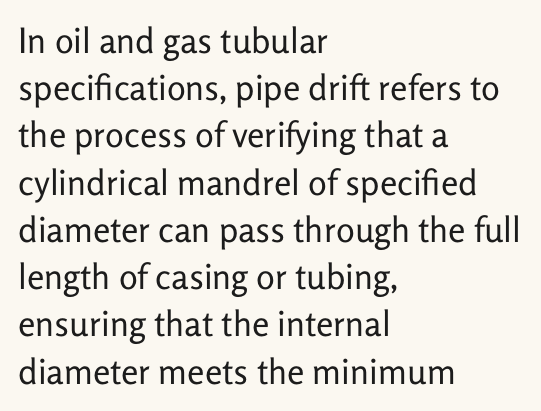
The image shows 35 px regular-weight sans-serif type, upright; set left-aligned, normal line spacing (1.35x), normal letter spacing, not underlined; low stroke contrast and a medium x-height.
